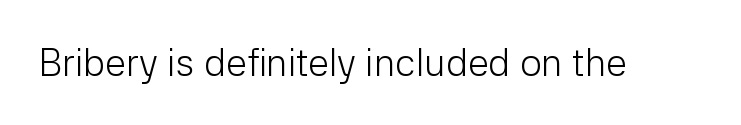
{"serif": "no", "italic": "no", "bold": "no", "weight": "light", "width": "normal", "stroke_contrast": "low", "x_height": "medium", "monospaced": "no", "underline": "no", "letter_spacing": "normal", "letter_spacing_em": 0.0, "glyph_px": 38}
